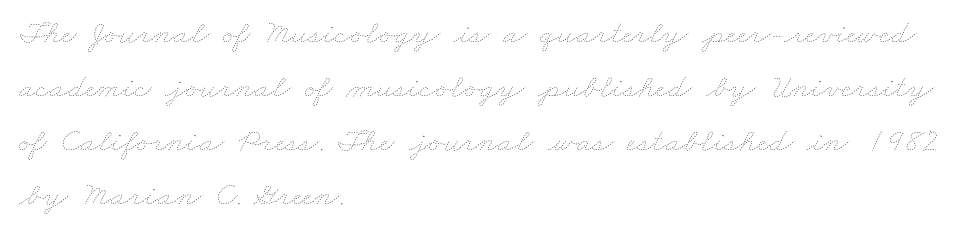
The image shows 34 px thin, wide type; set left-aligned, normal line spacing (1.59x), normal letter spacing, not underlined; low stroke contrast and a small x-height.
